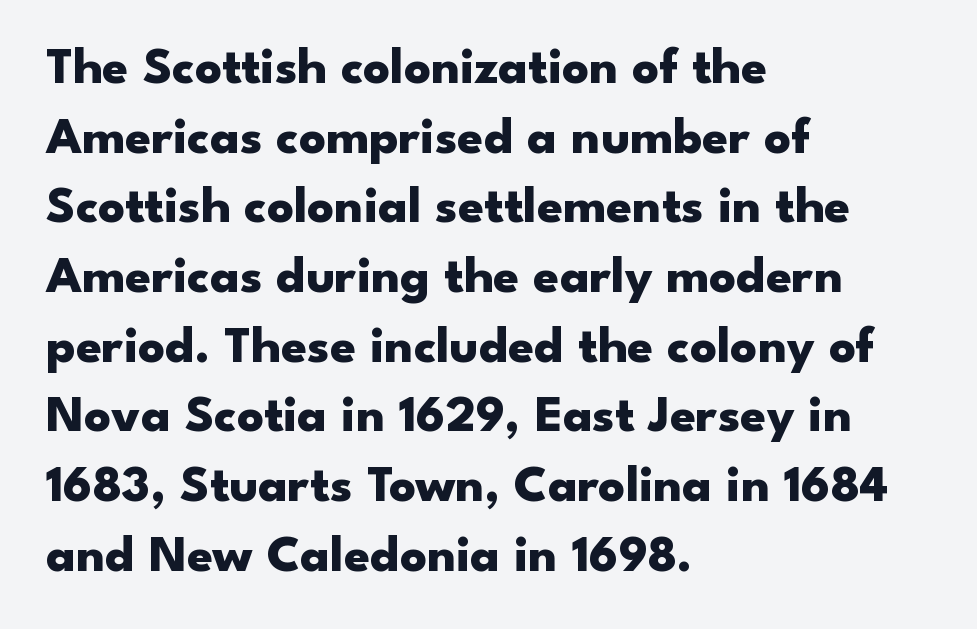
The image shows 52 px heavy, wide sans-serif type, upright; set left-aligned, normal line spacing (1.34x), normal letter spacing, not underlined; low stroke contrast and a small x-height.
